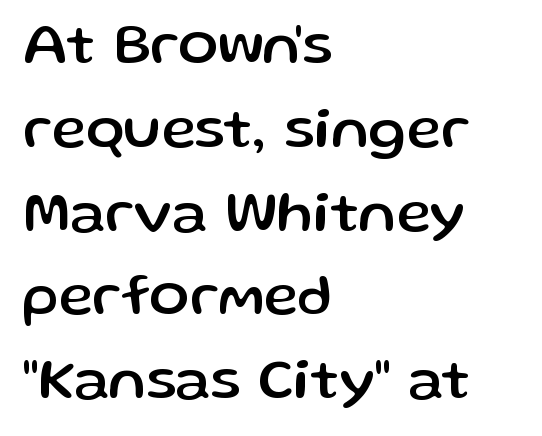
Q: Is the text italic (slanted)? A: No, it is upright.
Q: Is the typeface a serif or a sans-serif typeface? A: Sans-serif.
Q: Is the text underlined? A: No.
Q: How is the paragraph aligned? A: Left-aligned.
Q: Is the spacing between letters normal or unusually wide? A: Normal.
Q: Is the spacing between lines tight, normal or loose? A: Normal.
Q: Width (condensed, normal, or wide)? A: Normal.
Q: Stroke contrast? A: Low.
Q: x-height? A: Medium.
Q: Monospaced? A: No.
